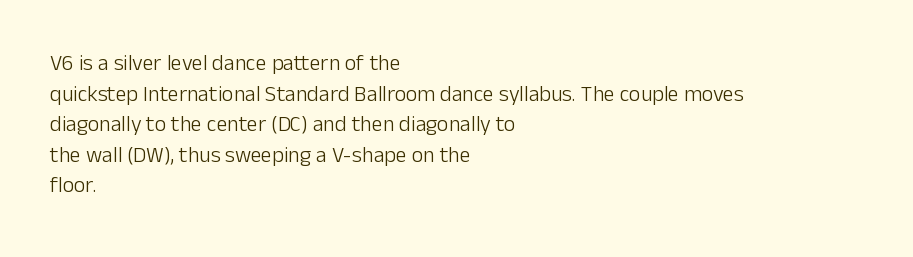
The image shows 22 px text type, upright; set left-aligned, normal line spacing (1.39x), normal letter spacing, not underlined.
